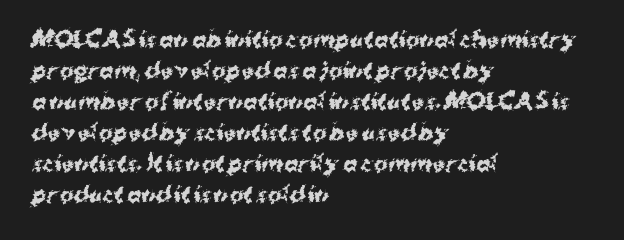
{"bold": "yes", "underline": "no", "align": "left", "line_spacing": "normal", "line_spacing_ratio": 1.48, "letter_spacing": "normal", "letter_spacing_em": 0.0, "glyph_px": 21}
